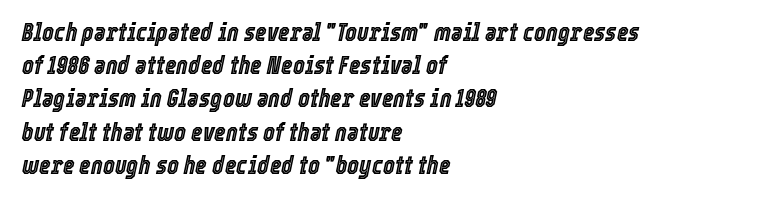
Q: Is the text italic (slanted)? A: Yes, it leans right by about 12 degrees.
Q: Is the text underlined? A: No.
Q: How is the paragraph aligned? A: Left-aligned.
Q: Is the spacing between letters normal or unusually wide? A: Normal.
Q: Is the spacing between lines tight, normal or loose? A: Normal.
